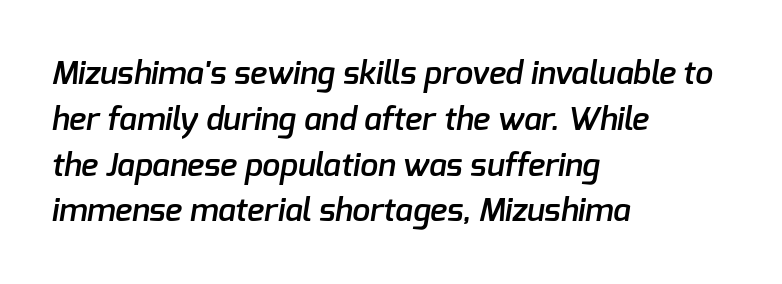
Q: Is the text bold? A: Semi-bold.
Q: Is the typeface a serif or a sans-serif typeface? A: Sans-serif.
Q: Is the text underlined? A: No.
Q: How is the paragraph aligned? A: Left-aligned.
Q: Is the spacing between letters normal or unusually wide? A: Normal.
Q: Is the spacing between lines tight, normal or loose? A: Normal.
Q: Width (condensed, normal, or wide)? A: Normal.
Q: Stroke contrast? A: Low.
Q: x-height? A: Medium.
Q: Monospaced? A: No.
